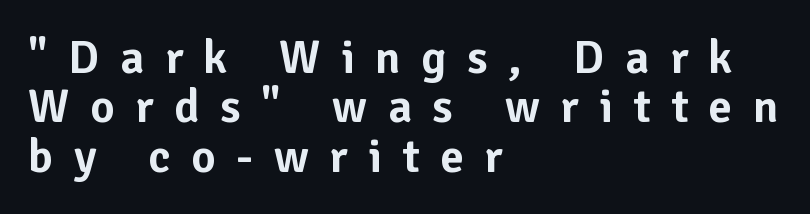
{"serif": "no", "italic": "no", "width": "normal", "stroke_contrast": "low", "x_height": "medium", "monospaced": "no", "underline": "no", "align": "left", "line_spacing": "tight", "line_spacing_ratio": 1.05, "letter_spacing": "wide", "letter_spacing_em": 0.44, "glyph_px": 47}
